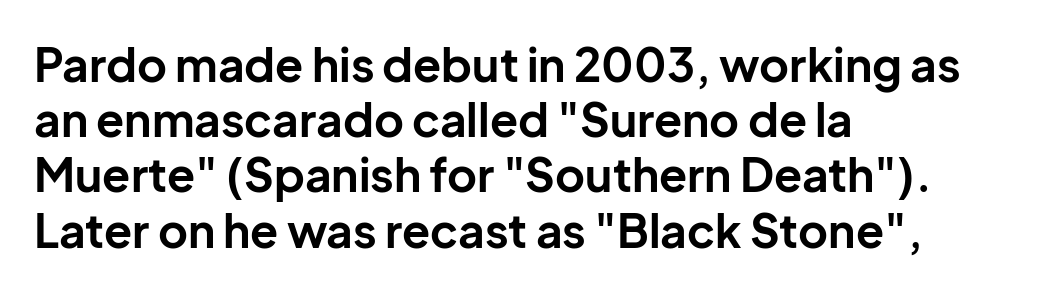
Q: Is the text bold? A: Yes.
Q: Is the text italic (slanted)? A: No, it is upright.
Q: Is the typeface a serif or a sans-serif typeface? A: Sans-serif.
Q: Is the text underlined? A: No.
Q: How is the paragraph aligned? A: Left-aligned.
Q: Is the spacing between letters normal or unusually wide? A: Normal.
Q: Width (condensed, normal, or wide)? A: Normal.
Q: Stroke contrast? A: Low.
Q: x-height? A: Medium.
Q: Monospaced? A: No.
